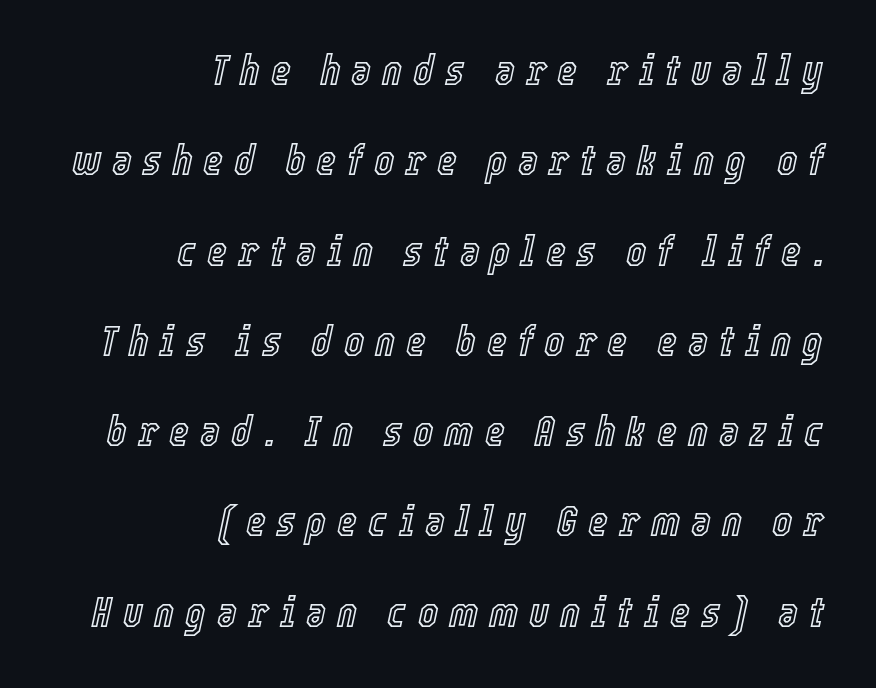
Characters are canted at an angle relative to the baseline's perpendicular. Reading down the column, the eye jumps a long way to each next line. Line ends are locked; line starts wander. The passage shown is typed in a proportional face where columns would drift. Spacing between characters has been opened up far beyond the box default.
